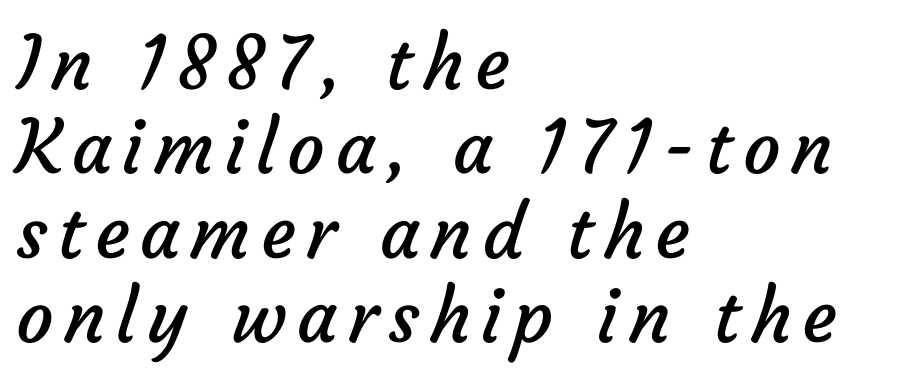
The ragged edge is on the right, which tells us the setting is flush left. Successive baselines arrive quickly, one right under another. The face used here is proportionally spaced, like ordinary book or web type. Decoration check: the copy has no underline. Note: no serifs on the glyphs. This reads as an unemphasized weight, regular at the heaviest.
